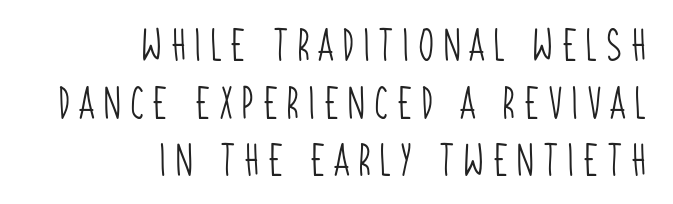
The image shows 33 px light, condensed sans-serif type; set right-aligned, line spacing 1.75x, unusually wide letter spacing (+0.25 em), not underlined; low stroke contrast and a large x-height.
